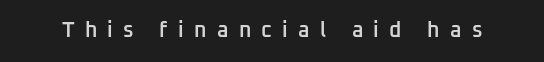
The image shows 21 px text type, upright; set unusually wide letter spacing (+0.49 em), not underlined.
